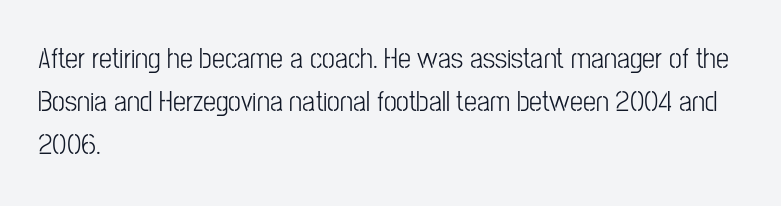
Q: Is the text italic (slanted)? A: No, it is upright.
Q: Is the typeface a serif or a sans-serif typeface? A: Sans-serif.
Q: Is the text underlined? A: No.
Q: How is the paragraph aligned? A: Left-aligned.
Q: Is the spacing between letters normal or unusually wide? A: Normal.
Q: Is the spacing between lines tight, normal or loose? A: Normal.
Q: Width (condensed, normal, or wide)? A: Condensed.
Q: Stroke contrast? A: Low.
Q: x-height? A: Medium.
Q: Monospaced? A: No.
